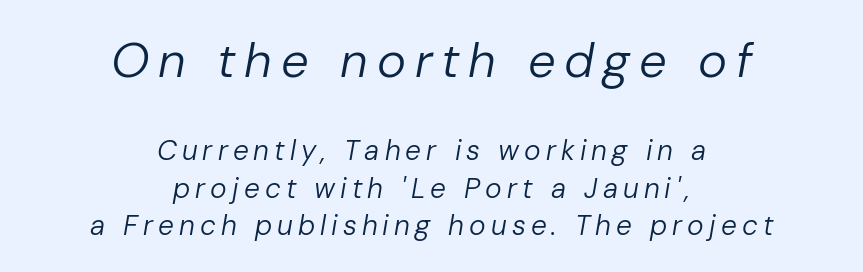
Q: Is the text bold? A: No.
Q: Is the text italic (slanted)? A: Yes, it leans right by about 10 degrees.
Q: Is the text underlined? A: No.
Q: How is the paragraph aligned? A: Centered.
Q: Is the spacing between lines tight, normal or loose? A: Normal.
Q: Which block of text is set in a larger size, the first (top) or the second (bottom)? A: The first (top) one.
Q: Width (condensed, normal, or wide)? A: Normal.
Q: Stroke contrast? A: Low.
Q: x-height? A: Medium.
Q: Monospaced? A: No.
